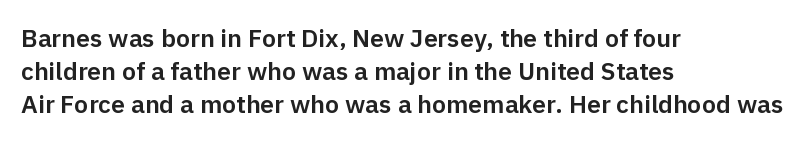
The image shows 25 px text type, upright; set left-aligned, normal line spacing (1.32x), normal letter spacing, not underlined.
